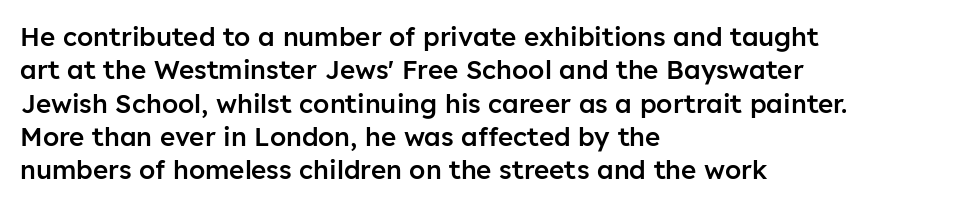
Q: Is the text bold? A: Semi-bold.
Q: Is the text italic (slanted)? A: No, it is upright.
Q: Is the text underlined? A: No.
Q: How is the paragraph aligned? A: Left-aligned.
Q: Is the spacing between letters normal or unusually wide? A: Normal.
Q: Is the spacing between lines tight, normal or loose? A: Normal.
